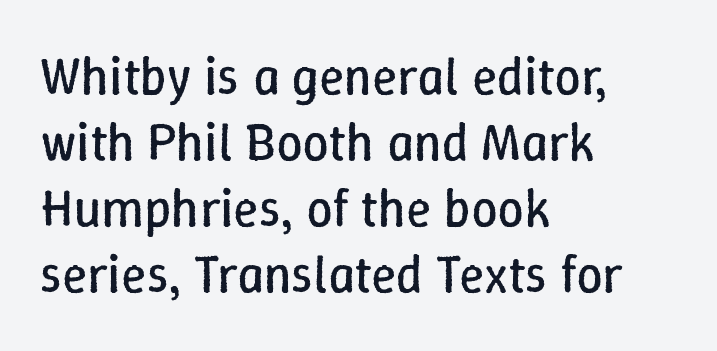
The image shows 52 px regular-weight type, upright; set left-aligned, normal line spacing (1.27x), normal letter spacing, not underlined; low stroke contrast and a medium x-height.
